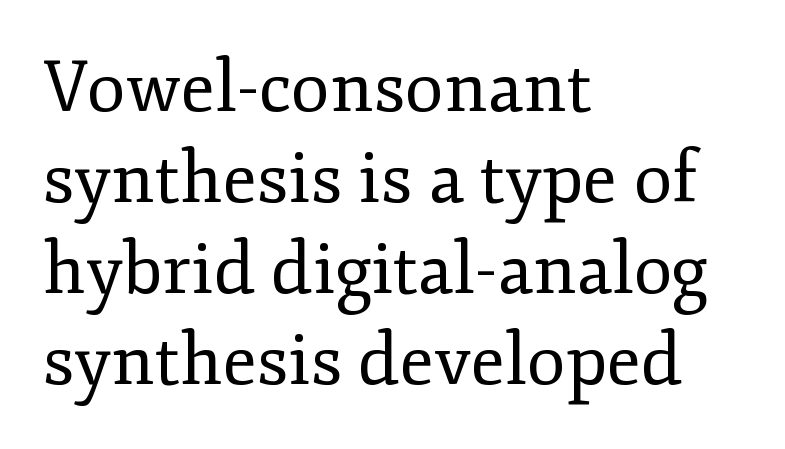
{"serif": "yes", "italic": "no", "bold": "no", "weight": "regular", "width": "normal", "stroke_contrast": "low", "x_height": "small", "monospaced": "no", "underline": "no", "align": "left", "line_spacing": "normal", "line_spacing_ratio": 1.28, "letter_spacing": "normal", "letter_spacing_em": 0.0, "glyph_px": 71}
